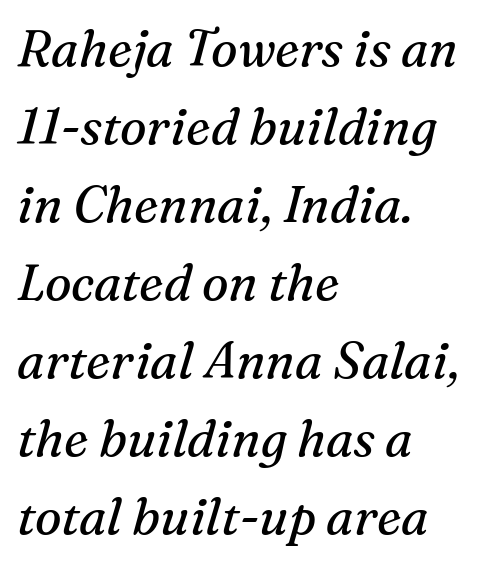
{"serif": "yes", "italic": "yes", "lean": "right", "slant_degrees": 16, "bold": "no", "weight": "regular", "width": "normal", "stroke_contrast": "medium", "x_height": "medium", "monospaced": "no", "underline": "no", "align": "left", "line_spacing": "normal", "line_spacing_ratio": 1.56, "letter_spacing": "normal", "letter_spacing_em": 0.0, "glyph_px": 50}
